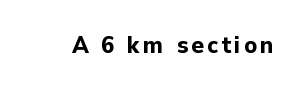
The image shows 24 px bold type, upright; set not underlined.
